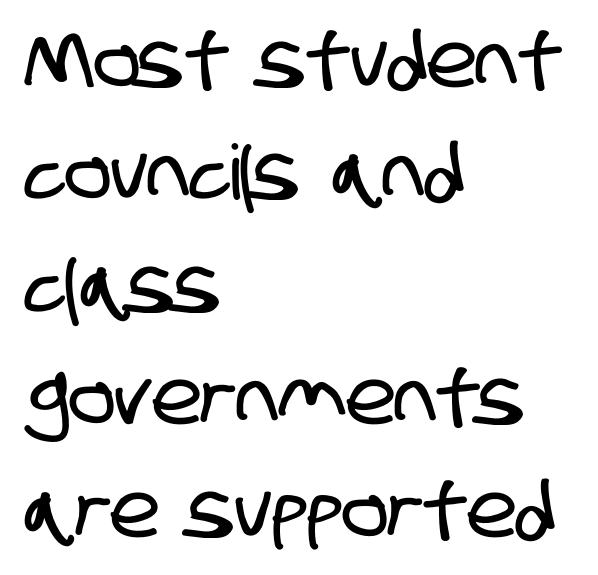
The image shows 76 px condensed sans-serif type; set left-aligned, normal line spacing (1.48x), normal letter spacing, not underlined; low stroke contrast and a large x-height.
